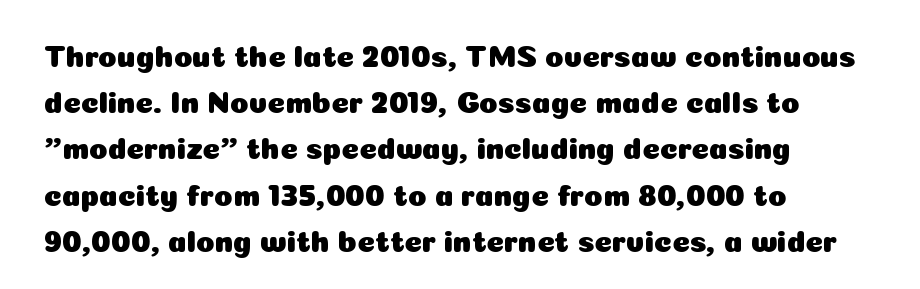
The image shows 30 px sans-serif type, upright; set left-aligned, normal line spacing (1.54x), normal letter spacing, not underlined; low stroke contrast and a medium x-height.
